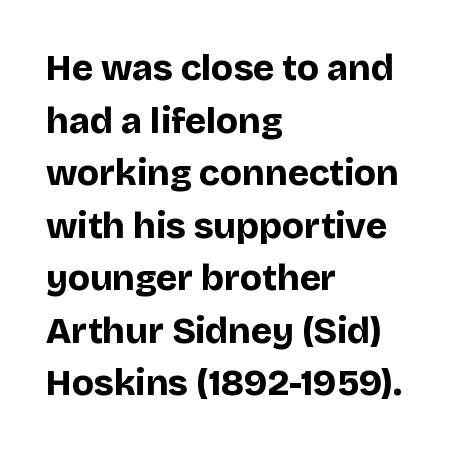
These lines were composed using upright roman letters. Compared with a centered layout, this one pins lines to the left instead. Are there feet on the stems? There aren't — it's a sans. Vertical spacing — default. The rendering uses natural spacing where letterforms have individual widths.
